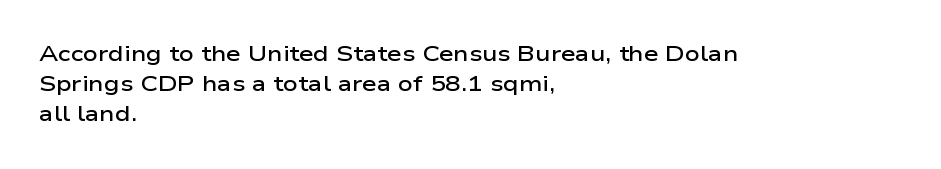
Q: Is the text bold? A: Semi-bold.
Q: Is the text italic (slanted)? A: No, it is upright.
Q: Is the text underlined? A: No.
Q: How is the paragraph aligned? A: Left-aligned.
Q: Is the spacing between letters normal or unusually wide? A: Normal.
Q: Is the spacing between lines tight, normal or loose? A: Normal.
